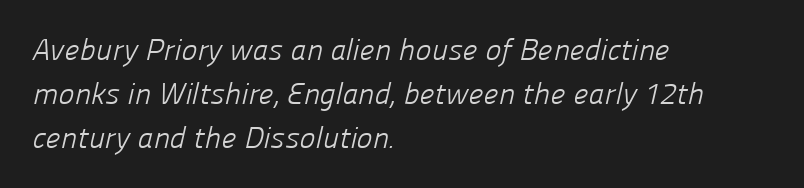
The image shows 30 px light sans-serif type; set left-aligned, normal line spacing (1.47x), normal letter spacing, not underlined; low stroke contrast and a medium x-height.
